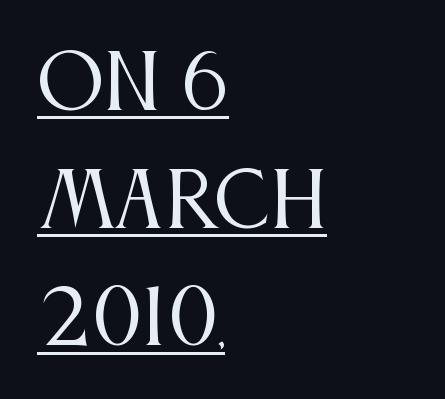
{"serif": "yes", "italic": "no", "bold": "no", "weight": "regular", "width": "condensed", "stroke_contrast": "medium", "x_height": "large", "monospaced": "no", "underline": "yes", "align": "left", "line_spacing": "normal", "line_spacing_ratio": 1.57, "letter_spacing": "normal", "letter_spacing_em": 0.0, "glyph_px": 75}
